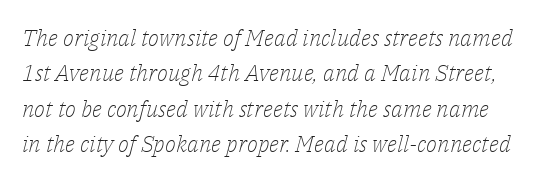
The image shows 23 px text type, italic (leaning right); set normal line spacing (1.54x), normal letter spacing, not underlined.
